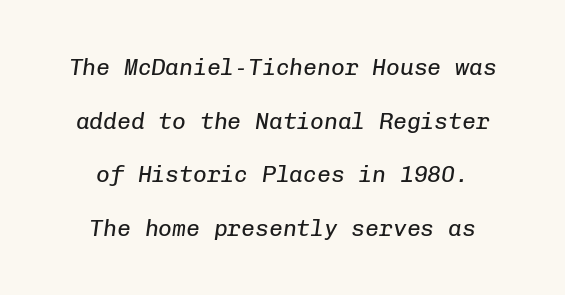
The image shows 23 px text type, italic (leaning right); set centered, loose line spacing (2.33x), normal letter spacing, not underlined.
